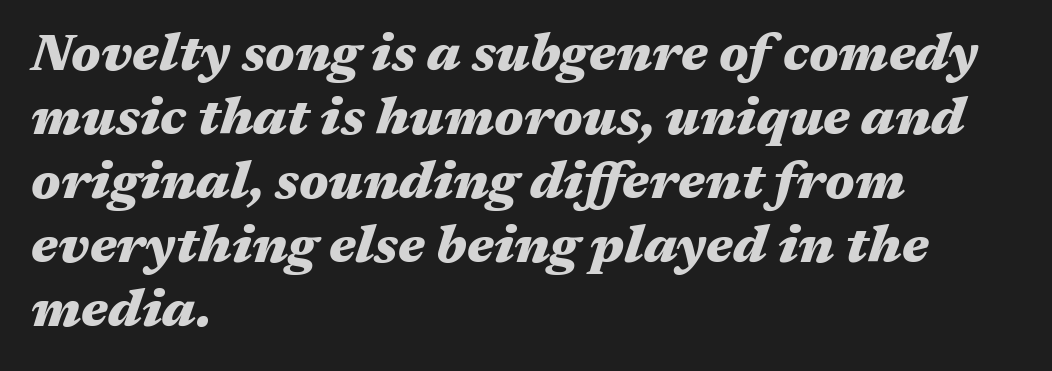
You could not count columns in this text — the font is proportionally spaced. Descenders are the only things crossing below the line. How are the letters spaced? Ordinarily, with no added tracking. This sample is left-justified, so line endings fall wherever the words run out.
